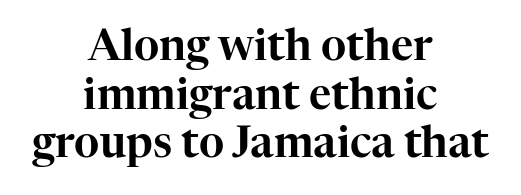
The image shows 43 px serif type, upright; set centered, tight line spacing (1.13x), normal letter spacing, not underlined; high stroke contrast and a medium x-height.
